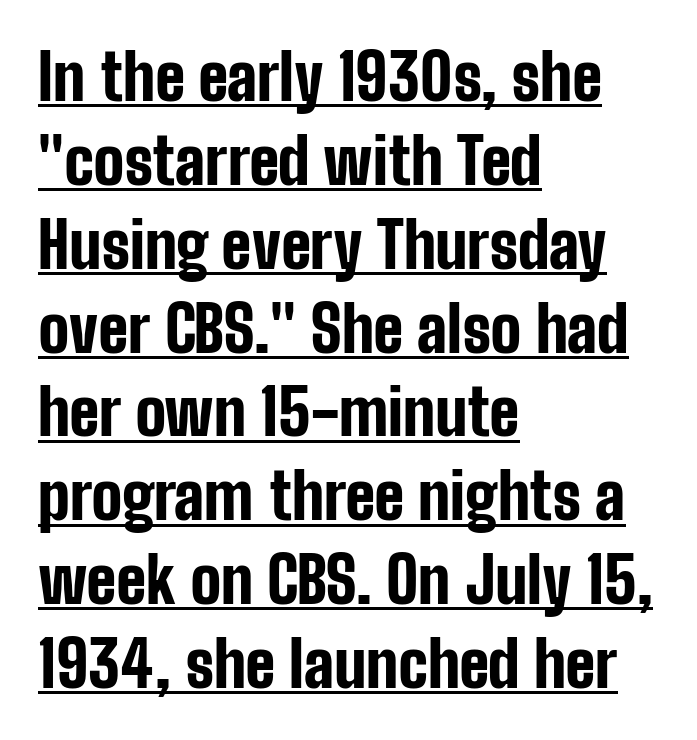
The image shows 64 px bold, condensed sans-serif type, upright; set left-aligned, normal line spacing (1.31x), normal letter spacing, underlined; low stroke contrast and a medium x-height.
